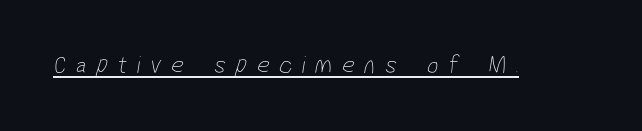
A baseline rule has been typeset under these characters. The tracking reads as deliberately expanded to a designer's eye. The typeface has the unassuming heft of standard copy or less.
